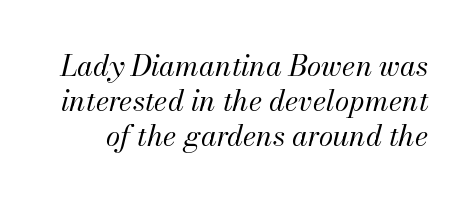
{"italic": "yes", "lean": "right", "slant_degrees": 13, "bold": "no", "weight": "regular", "width": "normal", "stroke_contrast": "medium", "x_height": "small", "monospaced": "no", "underline": "no", "line_spacing_ratio": 1.2, "letter_spacing": "normal", "letter_spacing_em": 0.0, "glyph_px": 29}
